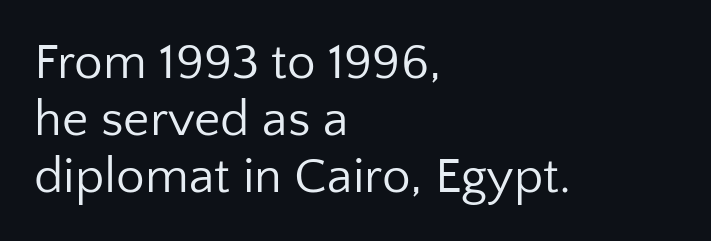
{"serif": "no", "italic": "no", "bold": "no", "weight": "regular", "width": "normal", "stroke_contrast": "low", "x_height": "medium", "monospaced": "no", "underline": "no", "align": "left", "line_spacing": "tight", "line_spacing_ratio": 1.12, "letter_spacing": "normal", "letter_spacing_em": 0.0, "glyph_px": 51}
